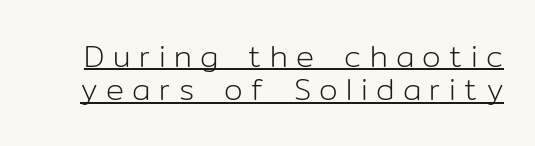
Weight class: somewhere from thin through regular. Upright lettering throughout. The rendering uses natural spacing where letterforms have individual widths. Interline gaps are noticeably narrow in this sample. This rendering features underlined lettering.
